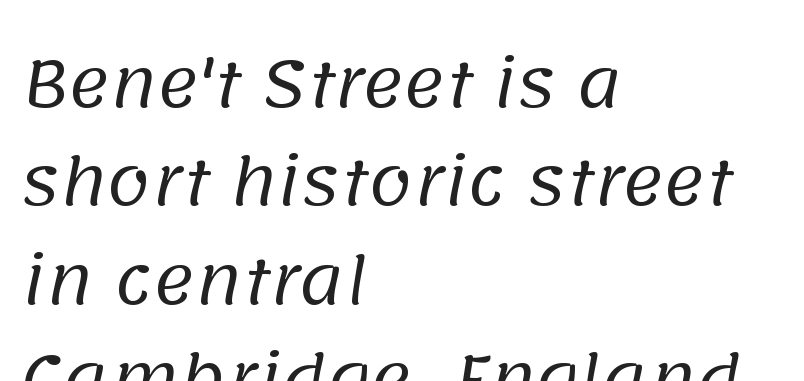
Q: Is the text bold? A: No.
Q: Is the typeface a serif or a sans-serif typeface? A: Sans-serif.
Q: Is the text underlined? A: No.
Q: How is the paragraph aligned? A: Left-aligned.
Q: Is the spacing between letters normal or unusually wide? A: Normal.
Q: Is the spacing between lines tight, normal or loose? A: Normal.
Q: Width (condensed, normal, or wide)? A: Normal.
Q: Stroke contrast? A: Low.
Q: x-height? A: Large.
Q: Monospaced? A: No.
